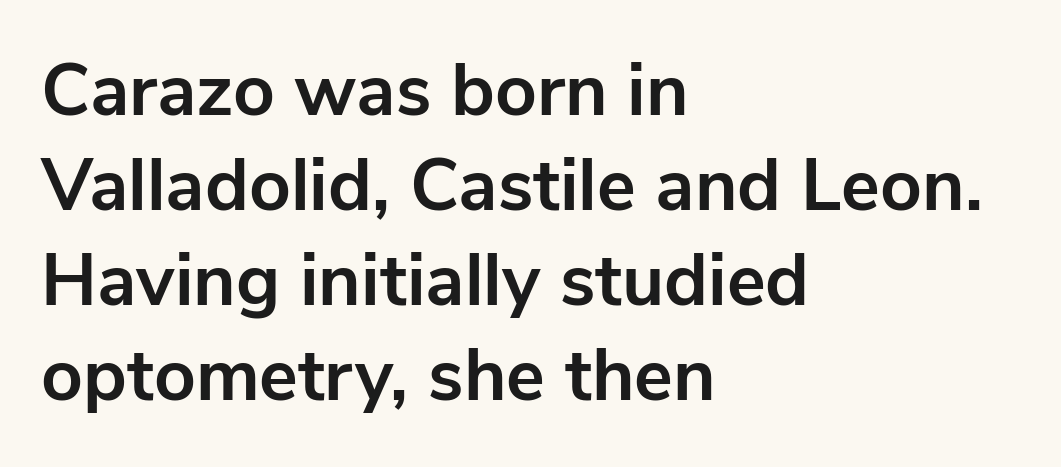
Each new line begins a customary step beneath the previous one. The glyphs in this specimen are sans serif. The passage shown is typed in a proportional face where columns would drift. Posture: upright roman. Any mark beneath the type? The region is blank.
